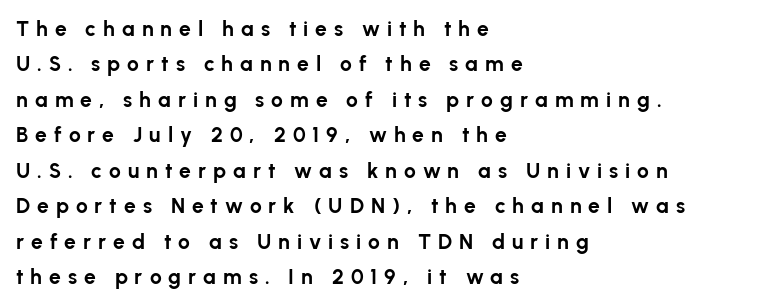
The image shows 21 px bold type, upright; set left-aligned, normal line spacing (1.69x), unusually wide letter spacing (+0.33 em), not underlined.
